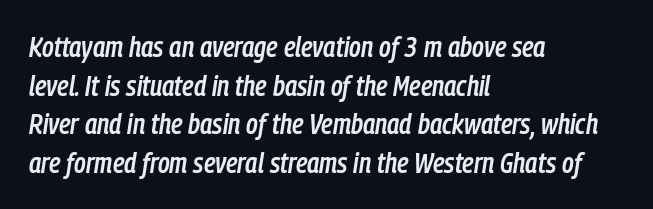
{"italic": "yes", "lean": "right", "slant_degrees": 9, "bold": "semi", "weight": "semibold", "width": "condensed", "stroke_contrast": "low", "x_height": "medium", "monospaced": "no", "underline": "no", "align": "left", "line_spacing": "normal", "line_spacing_ratio": 1.38, "letter_spacing": "normal", "letter_spacing_em": 0.0, "glyph_px": 28}
